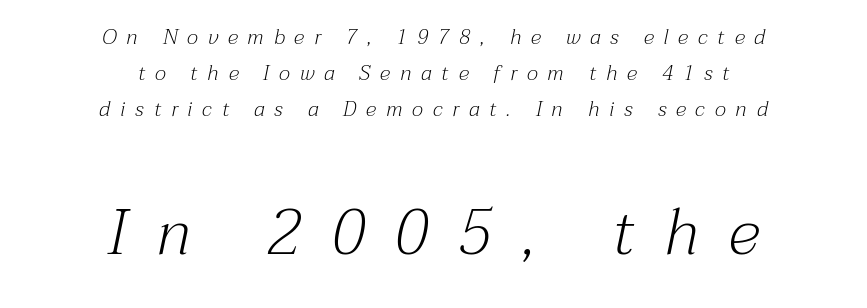
The image shows 64 px light serif type, italic (leaning right); set centered, line spacing 1.71x, unusually wide letter spacing (+0.47 em), not underlined; the second (bottom) block is 3.05x larger; medium stroke contrast and a medium x-height.
